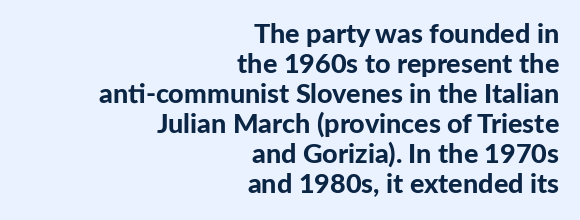
Q: Is the text bold? A: Yes.
Q: Is the text italic (slanted)? A: No, it is upright.
Q: Is the text underlined? A: No.
Q: How is the paragraph aligned? A: Right-aligned.
Q: Is the spacing between letters normal or unusually wide? A: Normal.
Q: Is the spacing between lines tight, normal or loose? A: Tight.
